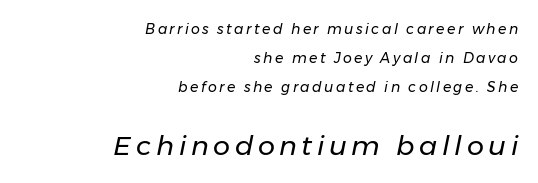
The image shows 27 px text type, italic (leaning right); set right-aligned, loose line spacing (2.06x), not underlined; the second (bottom) block is 1.93x larger.
